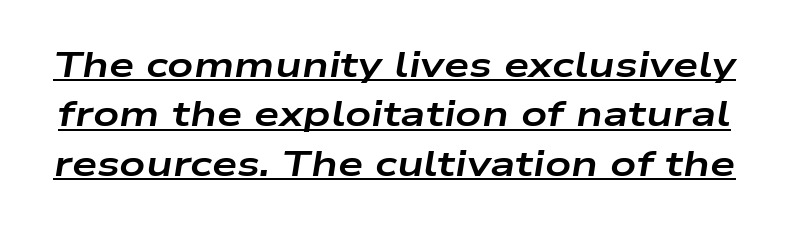
There is no visible air inserted between adjacent glyphs. The whole block is typeset with a tilt. Reading down the column, the eye jumps a familiar distance to each next line. The face used here appears with an underline applied.
